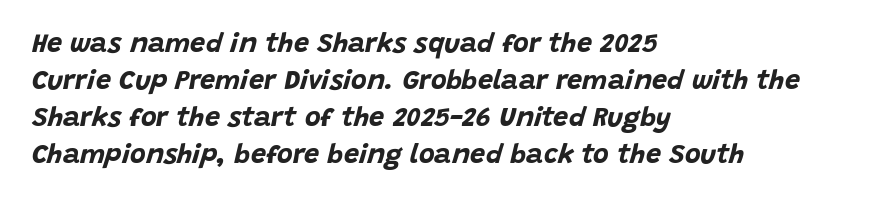
{"italic": "yes", "lean": "right", "slant_degrees": 15, "bold": "yes", "underline": "no", "align": "left", "line_spacing": "normal", "line_spacing_ratio": 1.37, "letter_spacing": "normal", "letter_spacing_em": 0.0, "glyph_px": 27}
